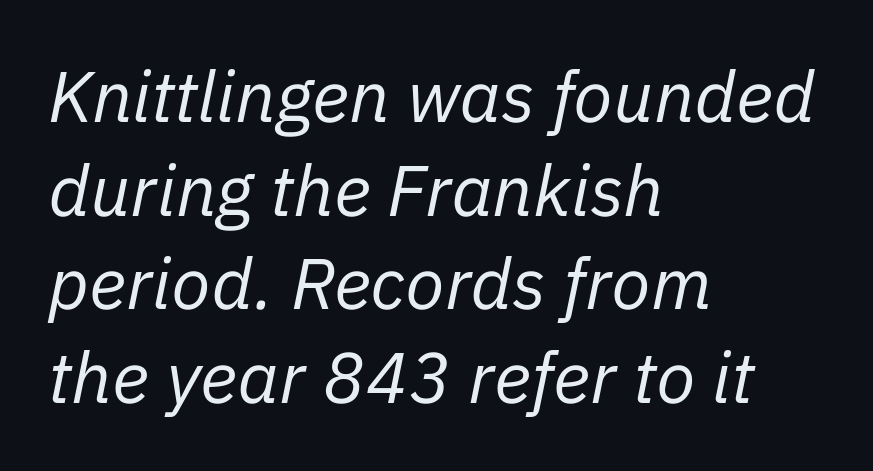
The image shows 72 px regular-weight type, italic (leaning right); set left-aligned, normal line spacing (1.3x), normal letter spacing, not underlined; low stroke contrast and a medium x-height.
